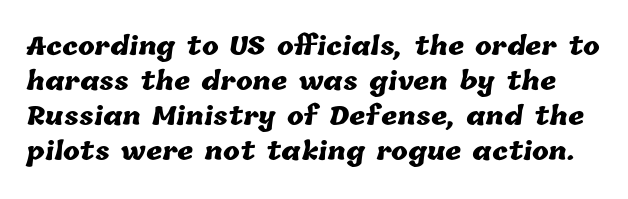
{"bold": "yes", "underline": "no", "line_spacing": "normal", "line_spacing_ratio": 1.4, "letter_spacing": "normal", "letter_spacing_em": 0.0, "glyph_px": 25}
